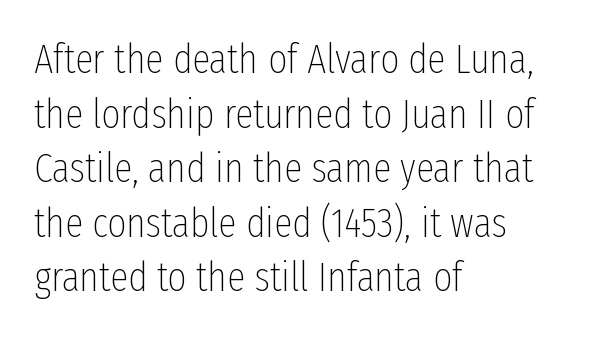
Q: Is the text bold? A: No.
Q: Is the text italic (slanted)? A: No, it is upright.
Q: Is the typeface a serif or a sans-serif typeface? A: Sans-serif.
Q: Is the text underlined? A: No.
Q: How is the paragraph aligned? A: Left-aligned.
Q: Is the spacing between letters normal or unusually wide? A: Normal.
Q: Is the spacing between lines tight, normal or loose? A: Normal.
Q: Width (condensed, normal, or wide)? A: Condensed.
Q: Stroke contrast? A: Low.
Q: x-height? A: Medium.
Q: Monospaced? A: No.
